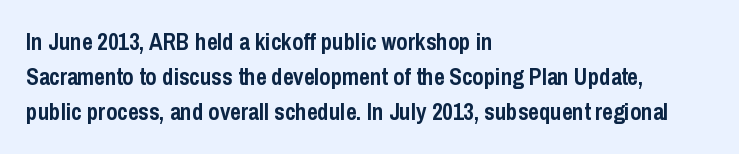
Q: Is the text bold? A: Yes.
Q: Is the text italic (slanted)? A: No, it is upright.
Q: Is the text underlined? A: No.
Q: How is the paragraph aligned? A: Left-aligned.
Q: Is the spacing between letters normal or unusually wide? A: Normal.
Q: Is the spacing between lines tight, normal or loose? A: Normal.
